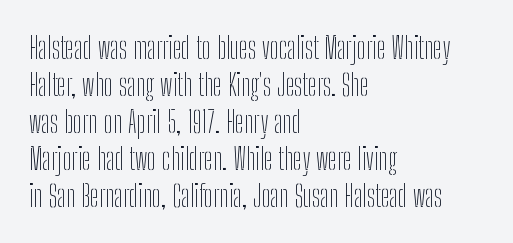
The space directly below the letters is spotless. Style check: upright. A typesetter would call this zero additional tracking. The passage shown is not bold in any degree. The letters advance in unequal steps, a hallmark of proportional type. The type family on display is of the sans-serif kind.
